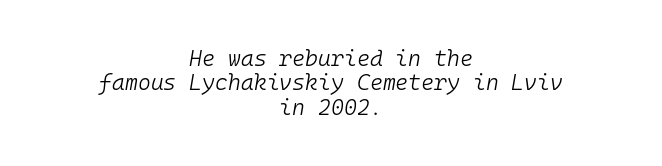
The image shows 22 px text type, italic (leaning right); set centered, tight line spacing (1.11x), normal letter spacing, not underlined.
